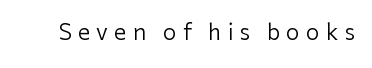
Q: Is the text bold? A: No.
Q: Is the text italic (slanted)? A: No, it is upright.
Q: Is the text underlined? A: No.
Q: Is the spacing between letters normal or unusually wide? A: Unusually wide.
